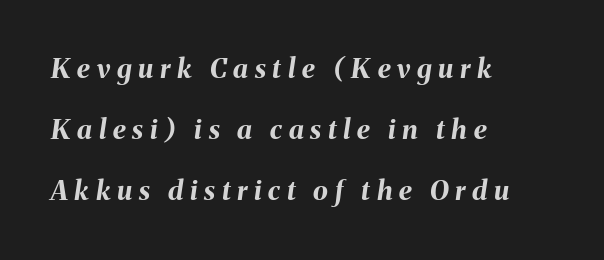
The glyphs have the mass of a bold cut. This is oblique type, the kind used for emphasis or titles. Horizontal alignment here is leftward, the default for most running prose. Baseline-to-baseline distance is far greater than the letter height. Quick note: underline off. The face used here is rendered with a markedly widened letterfit.
